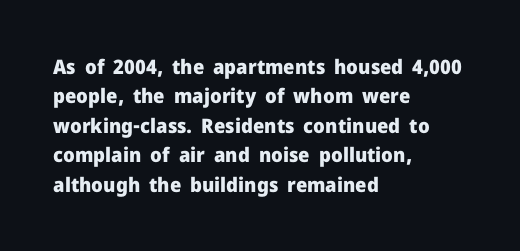
Q: Is the text bold? A: Yes.
Q: Is the text italic (slanted)? A: No, it is upright.
Q: Is the text underlined? A: No.
Q: How is the paragraph aligned? A: Left-aligned.
Q: Is the spacing between letters normal or unusually wide? A: Normal.
Q: Is the spacing between lines tight, normal or loose? A: Normal.
